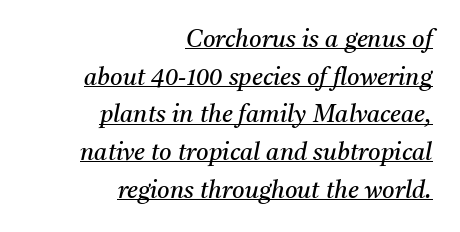
The image shows 24 px text type, italic (leaning right); set right-aligned, normal line spacing (1.57x), normal letter spacing, underlined.
